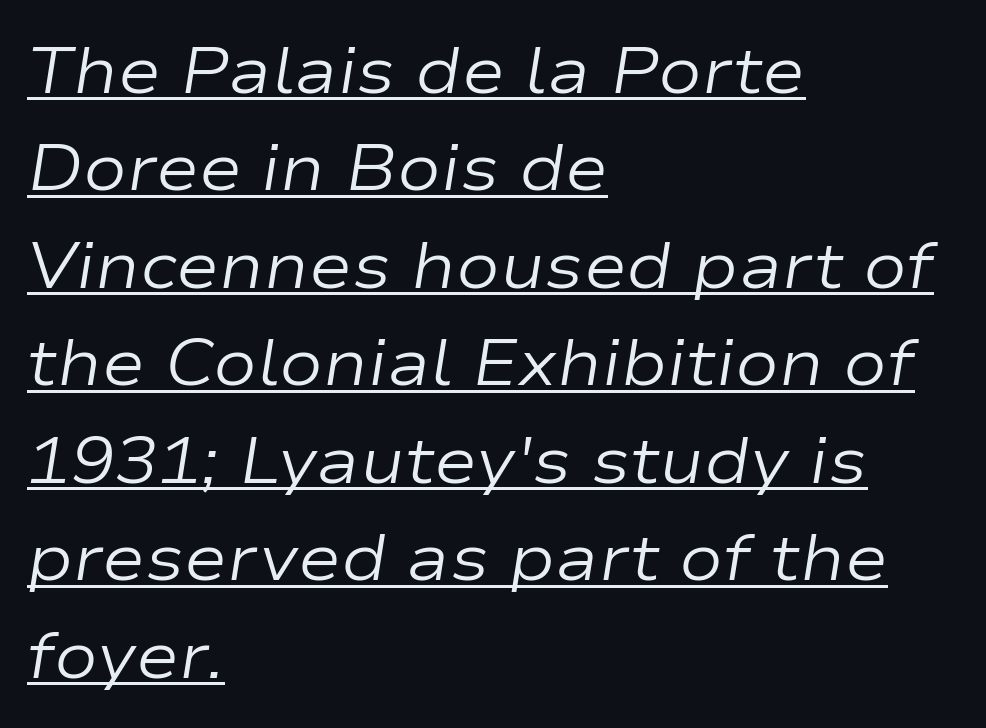
Q: Is the text bold? A: No.
Q: Is the text italic (slanted)? A: Yes, it leans right by about 9 degrees.
Q: Is the text underlined? A: Yes.
Q: How is the paragraph aligned? A: Left-aligned.
Q: Is the spacing between letters normal or unusually wide? A: Normal.
Q: Is the spacing between lines tight, normal or loose? A: Normal.
Q: Width (condensed, normal, or wide)? A: Wide.
Q: Stroke contrast? A: Low.
Q: x-height? A: Medium.
Q: Monospaced? A: No.
